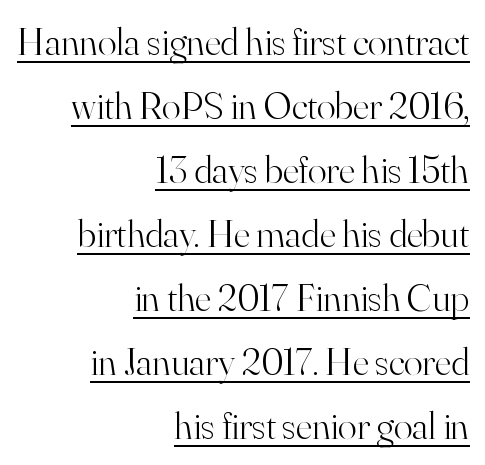
{"serif": "yes", "italic": "no", "bold": "no", "weight": "light", "width": "normal", "stroke_contrast": "high", "x_height": "small", "monospaced": "no", "underline": "yes", "align": "right", "line_spacing": "normal", "line_spacing_ratio": 1.64, "letter_spacing": "normal", "letter_spacing_em": 0.0, "glyph_px": 39}
